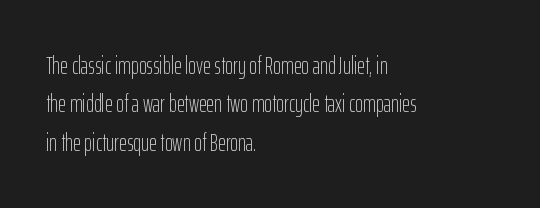
The image shows 24 px text type, upright; set left-aligned, normal line spacing (1.6x), normal letter spacing, not underlined.
